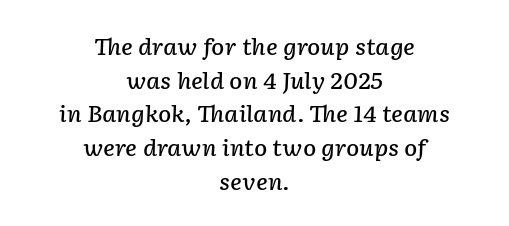
This is moderately heavy type, rendered in semibold. Does the leading feel generous? No, just average. This rendering leaves character spacing at its baseline value. Slanted lettering throughout. The space directly below the letters is spotless. The paragraph shown floats in the horizontal middle.
